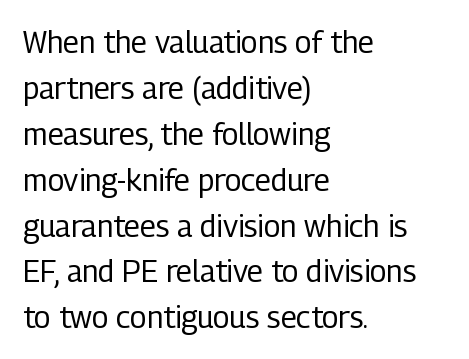
The image shows 30 px regular-weight, condensed sans-serif type, upright; set left-aligned, normal line spacing (1.53x), normal letter spacing, not underlined; low stroke contrast and a medium x-height.
